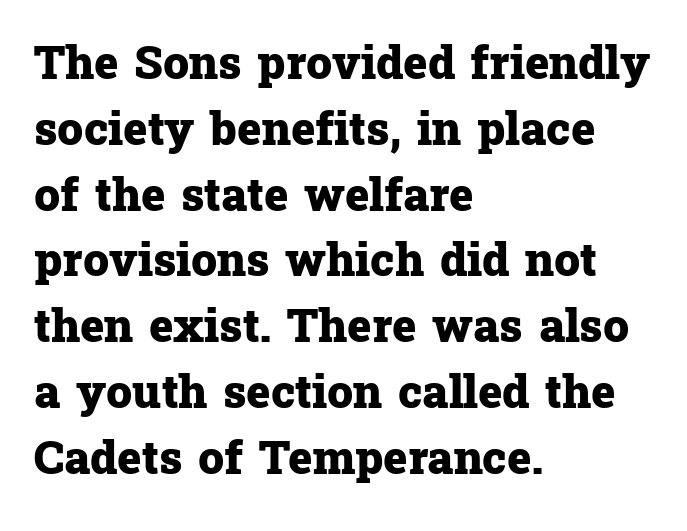
Q: Is the text bold? A: Yes.
Q: Is the text italic (slanted)? A: No, it is upright.
Q: Is the typeface a serif or a sans-serif typeface? A: Serif.
Q: Is the text underlined? A: No.
Q: How is the paragraph aligned? A: Left-aligned.
Q: Is the spacing between letters normal or unusually wide? A: Normal.
Q: Is the spacing between lines tight, normal or loose? A: Normal.
Q: Width (condensed, normal, or wide)? A: Normal.
Q: Stroke contrast? A: Low.
Q: x-height? A: Medium.
Q: Monospaced? A: No.
